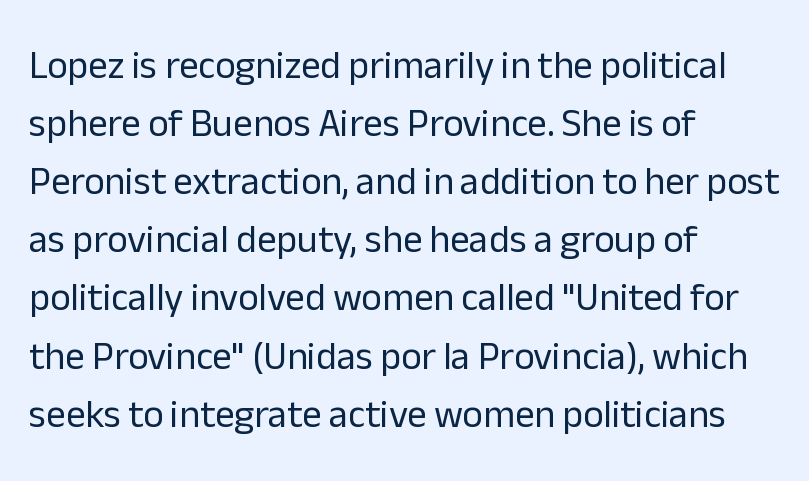
No feet cap the strokes, marking this as sans-serif type. Stroke mass is kept to a normal reading level or below. Vertically, the passage feels balanced, rows spaced as you'd expect. Students, note that the glyphs here touch the page at normal intervals. Looks like regular typesetting: each glyph gets only the width it needs. This rendering features lettering with no underline.
